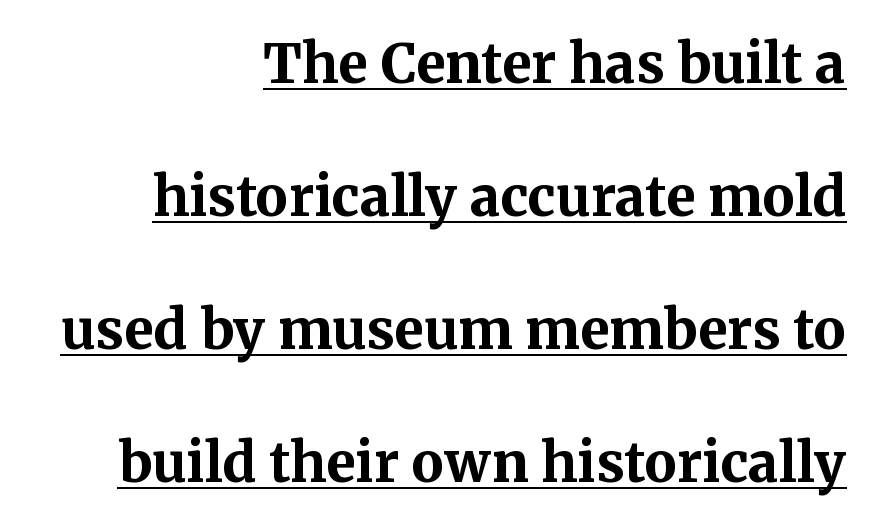
Italic? Not at all — the glyphs are vertical. The text block is weighted toward the right margin, trailing off unevenly leftward. There is no visible air inserted between adjacent glyphs. The passage shown stacks its lines with a broad gap. Each letter keeps its own natural width here, so spacing adapts to shape. Thick stems and heavy bowls — unmistakably bold.
